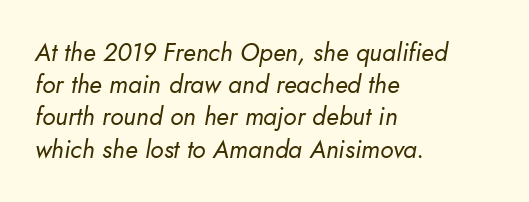
{"italic": "yes", "lean": "right", "slant_degrees": 10, "bold": "no", "underline": "no", "align": "left", "line_spacing": "normal", "line_spacing_ratio": 1.29, "letter_spacing": "normal", "letter_spacing_em": 0.0, "glyph_px": 25}
